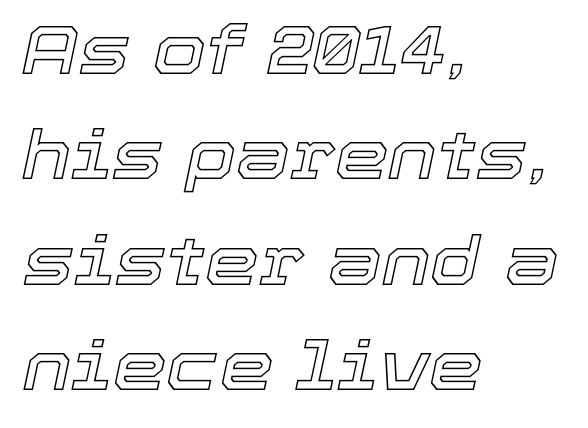
Rule under the text: the space is simply empty. The space between consecutive lines is moderate. Note the varied advance widths — an 'i' is clearly narrower than an 'm'. Where is the straight margin? On the left.
